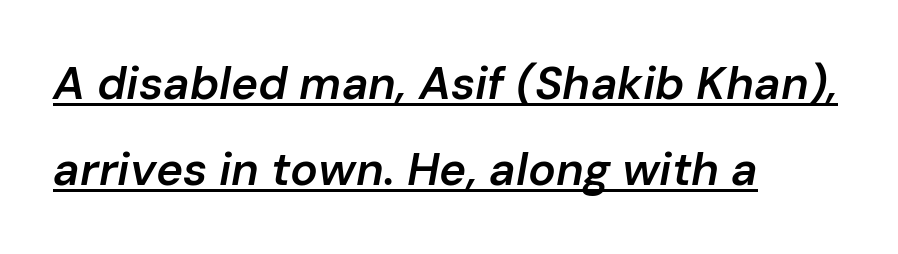
{"italic": "yes", "lean": "right", "slant_degrees": 10, "bold": "semi", "weight": "semibold", "width": "normal", "stroke_contrast": "low", "x_height": "medium", "monospaced": "no", "underline": "yes", "align": "left", "line_spacing_ratio": 1.87, "letter_spacing": "normal", "letter_spacing_em": 0.0, "glyph_px": 46}
